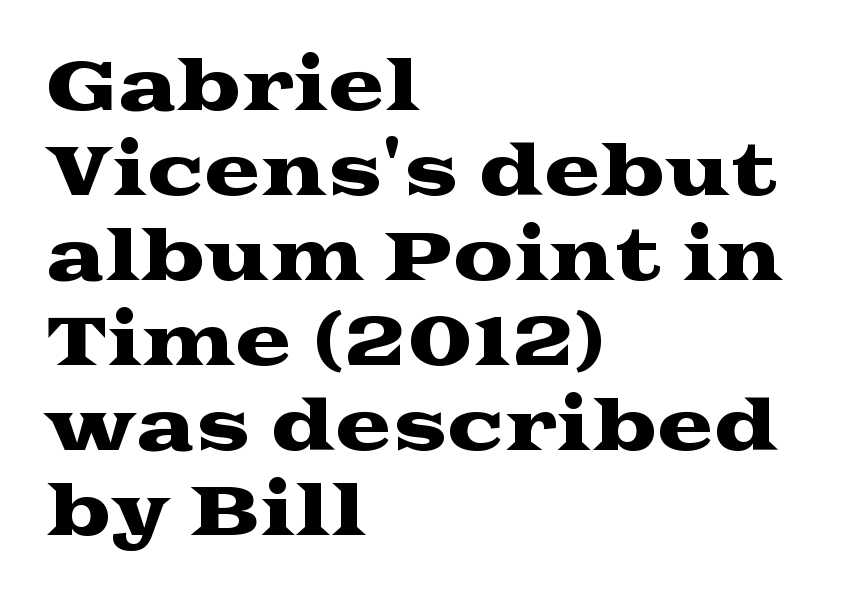
The setting favours the left margin, as ordinary paragraphs usually do. This sample has the flowing, uneven cadence of proportional lettering. Rows of type keep a routine distance in the vertical direction. Underlining? Definitely not there. Style check: upright.
